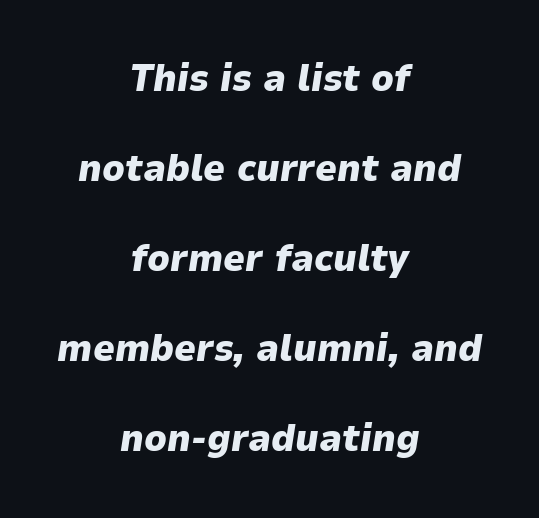
Here the glyphs are tracked normally, forming tight word shapes. On the weight axis this lands at bold, roughly 700. This sample uses an oblique cut, with every glyph tilted off the vertical. A centered setting, common on invitations and titles, is used for this passage.
